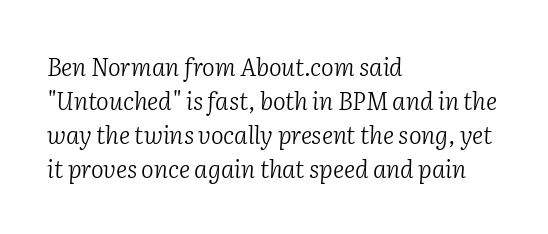
{"italic": "yes", "lean": "right", "slant_degrees": 2, "bold": "no", "underline": "no", "align": "left", "line_spacing": "normal", "line_spacing_ratio": 1.42, "letter_spacing": "normal", "letter_spacing_em": 0.0, "glyph_px": 24}
